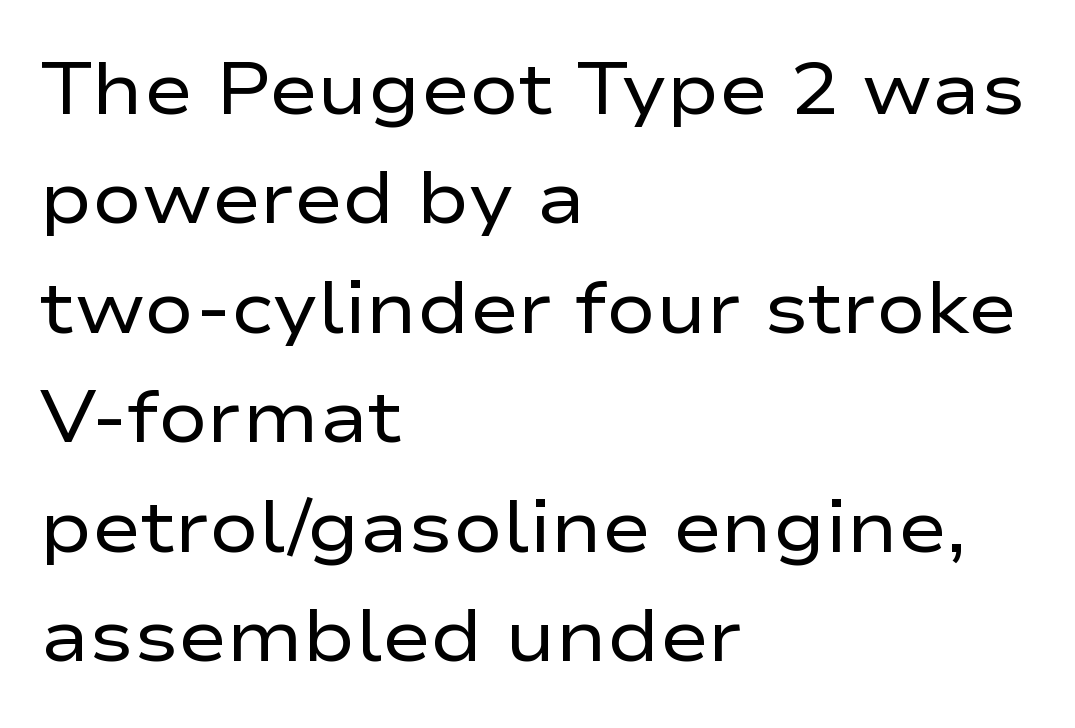
Q: Is the text bold? A: No.
Q: Is the text italic (slanted)? A: No, it is upright.
Q: Is the typeface a serif or a sans-serif typeface? A: Sans-serif.
Q: Is the text underlined? A: No.
Q: How is the paragraph aligned? A: Left-aligned.
Q: Is the spacing between letters normal or unusually wide? A: Normal.
Q: Is the spacing between lines tight, normal or loose? A: Normal.
Q: Width (condensed, normal, or wide)? A: Wide.
Q: Stroke contrast? A: Low.
Q: x-height? A: Medium.
Q: Monospaced? A: No.
